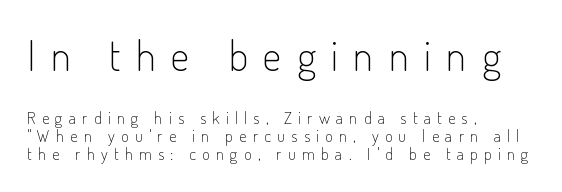
{"serif": "no", "italic": "no", "bold": "no", "weight": "light", "width": "condensed", "stroke_contrast": "low", "x_height": "small", "monospaced": "no", "underline": "no", "align": "left", "line_spacing": "tight", "line_spacing_ratio": 1.07, "letter_spacing": "wide", "letter_spacing_em": 0.36, "larger_block": "first", "size_ratio": 2.47, "glyph_px": 42}
